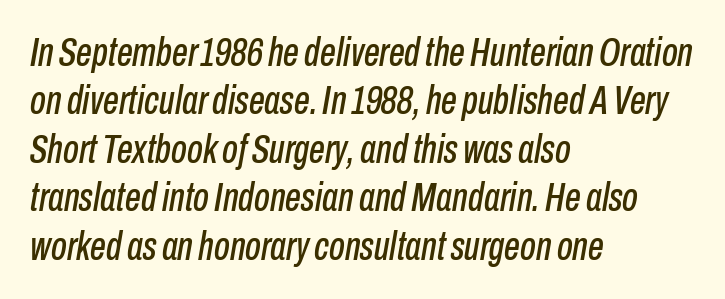
Q: Is the text italic (slanted)? A: Yes, it leans right by about 10 degrees.
Q: Is the text underlined? A: No.
Q: How is the paragraph aligned? A: Left-aligned.
Q: Is the spacing between letters normal or unusually wide? A: Normal.
Q: Width (condensed, normal, or wide)? A: Condensed.
Q: Stroke contrast? A: Low.
Q: x-height? A: Medium.
Q: Monospaced? A: No.
